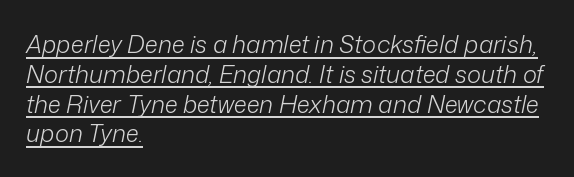
Q: Is the text bold? A: No.
Q: Is the text italic (slanted)? A: Yes, it leans right by about 12 degrees.
Q: Is the text underlined? A: Yes.
Q: How is the paragraph aligned? A: Left-aligned.
Q: Is the spacing between letters normal or unusually wide? A: Normal.
